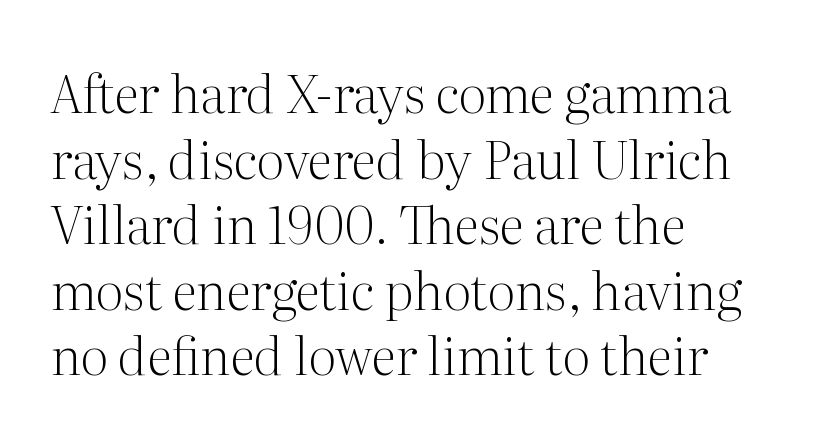
{"serif": "yes", "italic": "no", "bold": "no", "weight": "light", "width": "normal", "stroke_contrast": "medium", "x_height": "medium", "monospaced": "no", "underline": "no", "align": "left", "line_spacing": "normal", "line_spacing_ratio": 1.26, "letter_spacing": "normal", "letter_spacing_em": 0.0, "glyph_px": 52}
